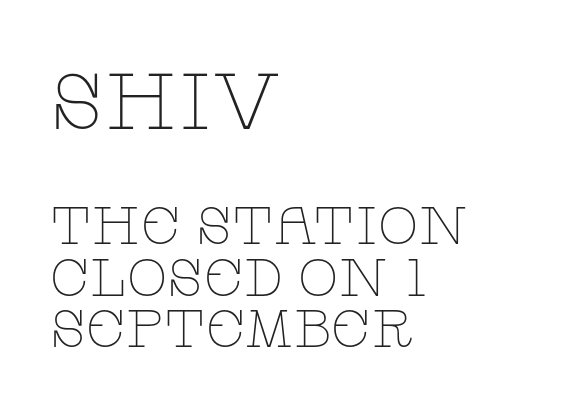
The image shows 79 px thin, wide serif type, upright; set left-aligned, tight line spacing (0.98x), normal letter spacing, not underlined; the first (top) block is 1.49x larger; low stroke contrast and a large x-height.
